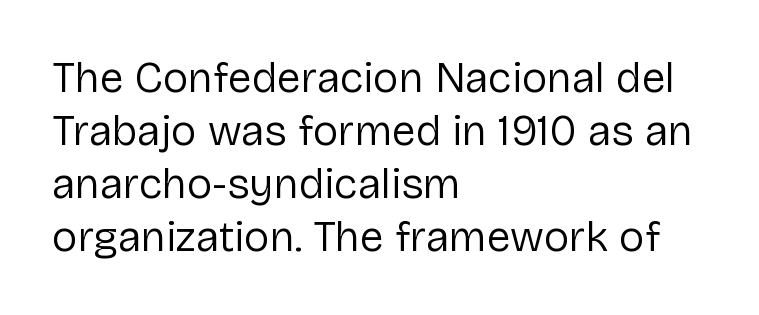
The image shows 43 px regular-weight sans-serif type, upright; set left-aligned, line spacing 1.23x, normal letter spacing, not underlined; low stroke contrast and a medium x-height.
